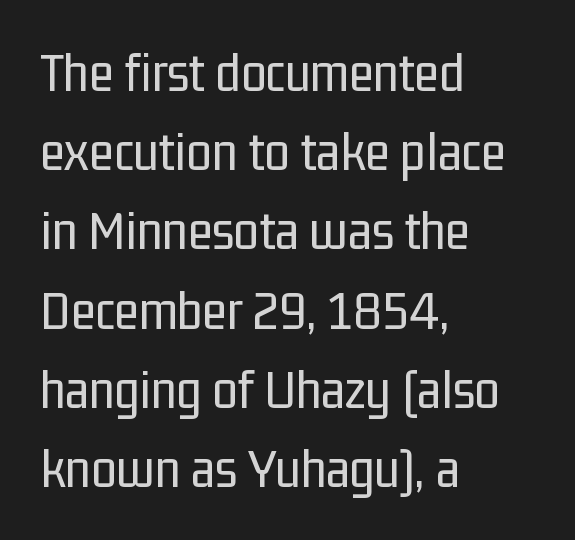
The image shows 57 px regular-weight, condensed sans-serif type, upright; set left-aligned, normal line spacing (1.39x), normal letter spacing, not underlined; low stroke contrast and a medium x-height.
